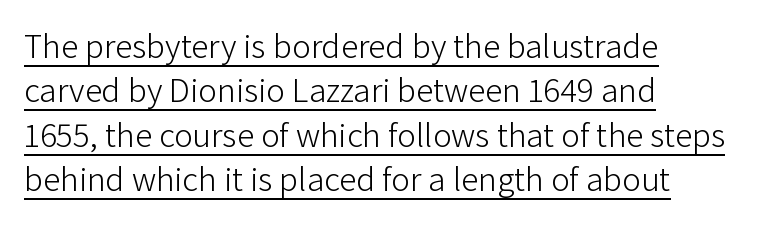
{"serif": "no", "italic": "no", "bold": "no", "weight": "light", "width": "normal", "stroke_contrast": "low", "x_height": "medium", "monospaced": "no", "underline": "yes", "align": "left", "line_spacing": "normal", "line_spacing_ratio": 1.27, "letter_spacing": "normal", "letter_spacing_em": 0.0, "glyph_px": 35}
